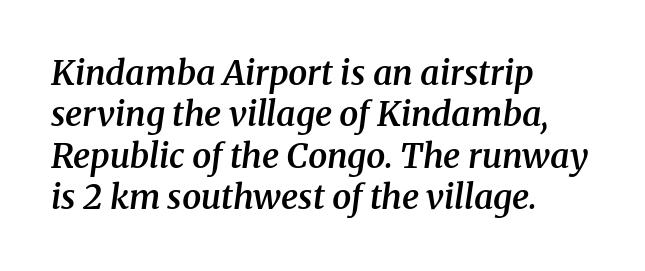
{"serif": "yes", "italic": "yes", "lean": "right", "slant_degrees": 8, "bold": "semi", "weight": "semibold", "width": "normal", "stroke_contrast": "medium", "x_height": "medium", "monospaced": "no", "underline": "no", "align": "left", "line_spacing_ratio": 1.22, "letter_spacing": "normal", "letter_spacing_em": 0.0, "glyph_px": 34}
